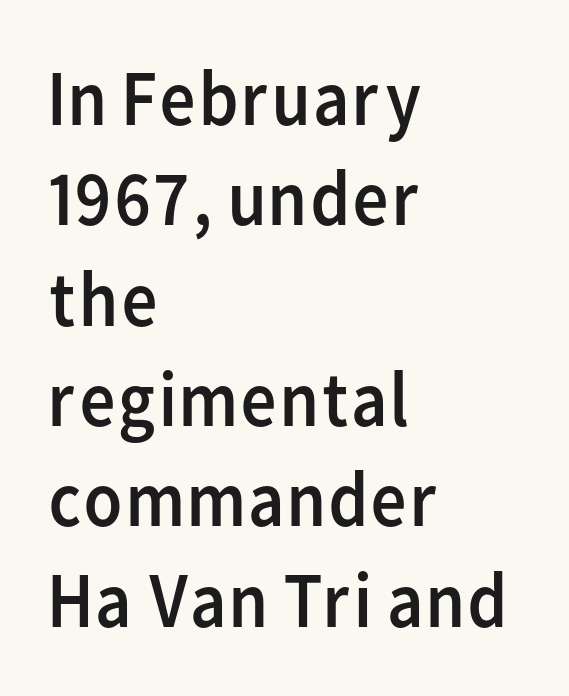
The passage shown is not underscored anywhere. The face used here is proportionally spaced, like ordinary book or web type. Students, note that the glyphs here touch the page at normal intervals. The line-height multiplier appears to be the usual default. The compositor pushed each line to the left boundary.
